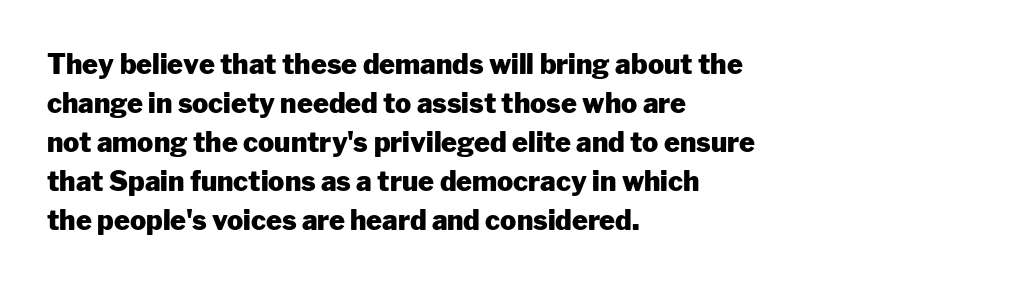
Line starts are locked; line ends wander. On the weight axis this lands at bold, roughly 700. Italic: no, the glyphs are upright roman. Glance below the letters and you will spot only blank space.
